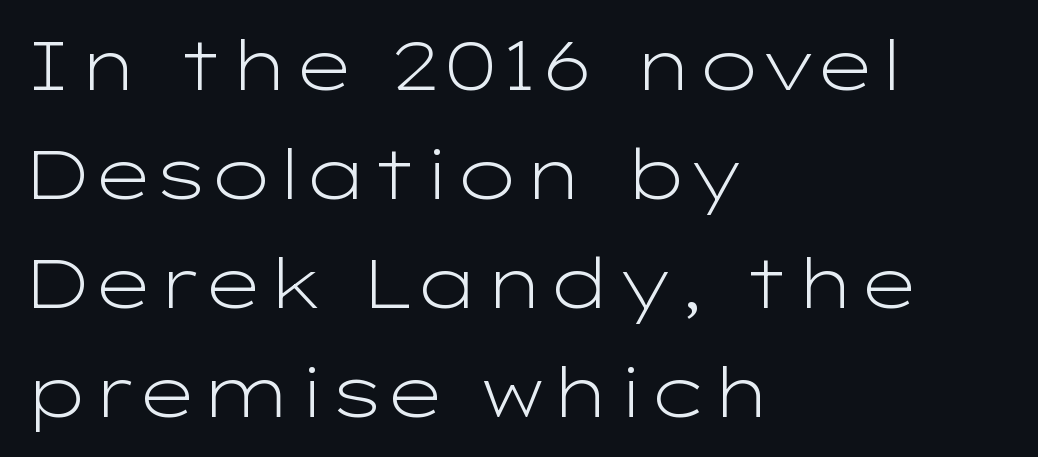
No italicization has been applied; the sample stays upright. In terms of letterform style, serifs are entirely absent. The strokes carry an ordinary text weight at most. Notice how the passage keeps a crisp vertical edge on the left only.
